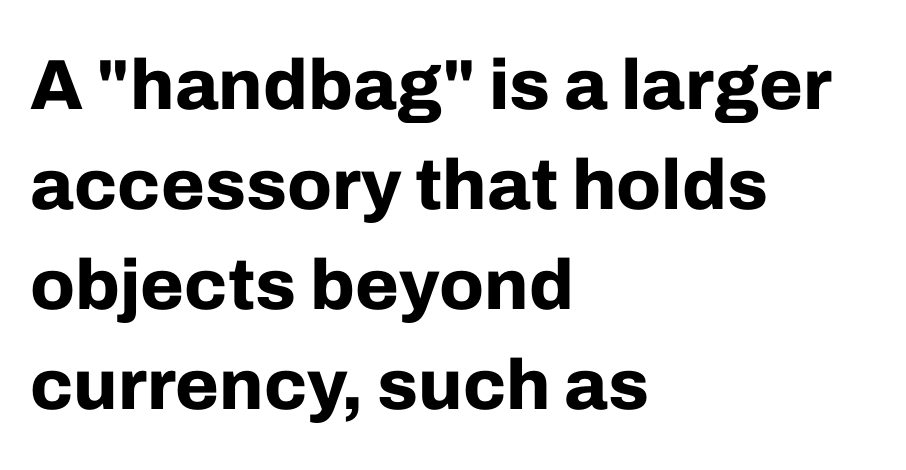
Letterform terminals end flat and unadorned throughout the passage. Unmarked baselines from the first word to the last. You could call the tracking neutral — neither tight nor loose. Upright lettering throughout.
